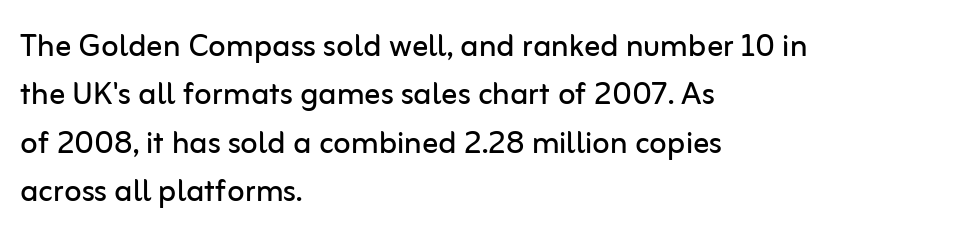
{"serif": "no", "italic": "no", "bold": "no", "weight": "regular", "width": "normal", "stroke_contrast": "low", "x_height": "medium", "monospaced": "no", "underline": "no", "align": "left", "line_spacing_ratio": 1.21, "letter_spacing": "normal", "letter_spacing_em": 0.0, "glyph_px": 40}
